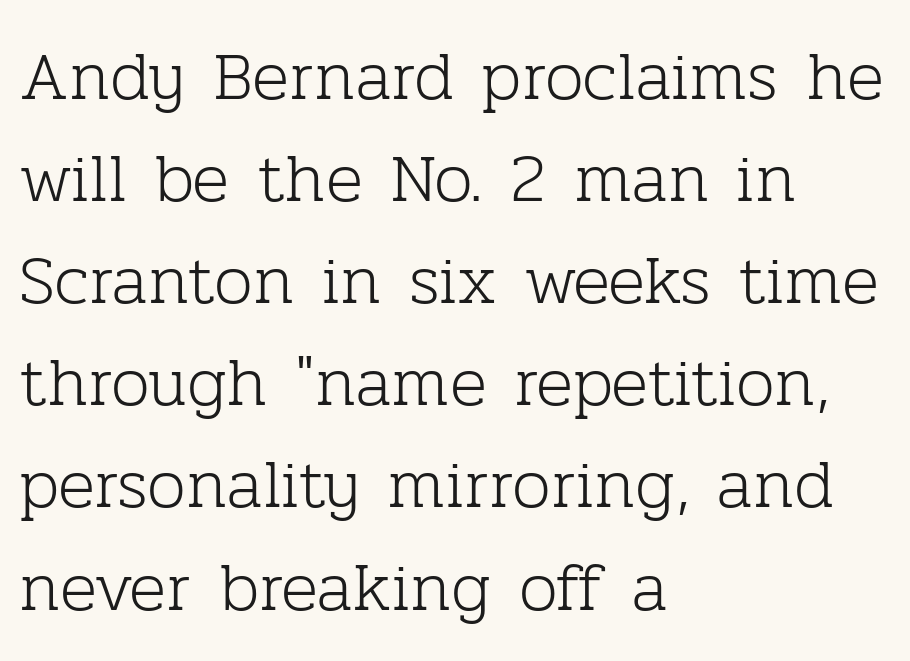
{"serif": "yes", "italic": "no", "bold": "no", "weight": "light", "width": "normal", "stroke_contrast": "low", "x_height": "medium", "monospaced": "no", "underline": "no", "align": "left", "line_spacing": "normal", "line_spacing_ratio": 1.48, "letter_spacing": "normal", "letter_spacing_em": 0.0, "glyph_px": 69}
